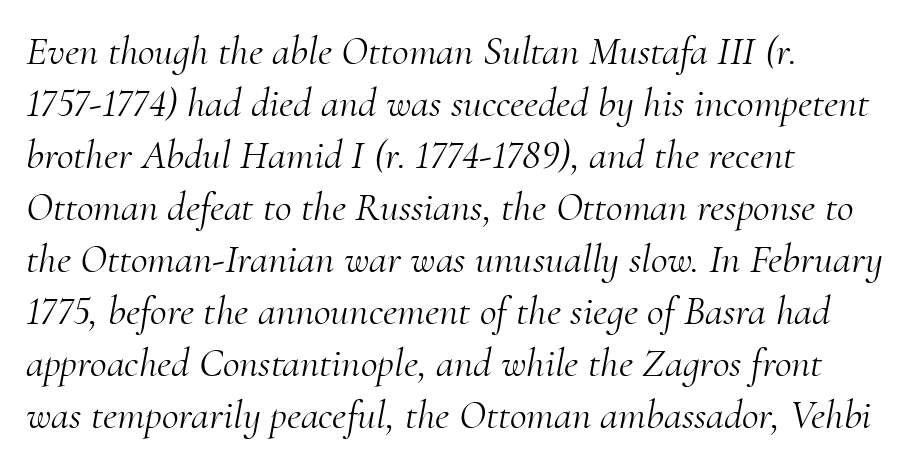
A student would call this left alignment; a typographer would say flush left, rag right. Proportional: the letters do not fall into vertical columns. Students, note that the glyphs here touch the page at normal intervals. It's the slanting kind of type. The passage shown is not underscored anywhere. Unlike a clean sans, this face finishes its strokes with serifs.
